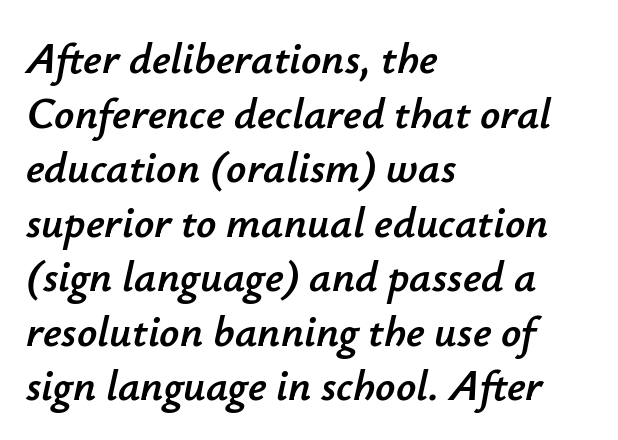
{"italic": "yes", "lean": "right", "slant_degrees": 12, "width": "normal", "stroke_contrast": "low", "x_height": "small", "monospaced": "no", "underline": "no", "align": "left", "line_spacing_ratio": 1.24, "letter_spacing": "normal", "letter_spacing_em": 0.0, "glyph_px": 44}
